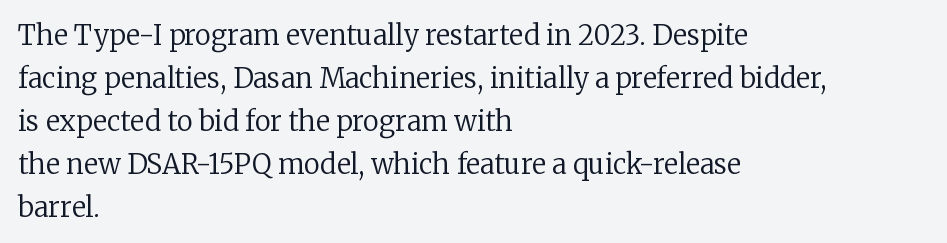
Line beginnings align vertically; line endings do not. Quick note: not italic, upright. No chunkiness to these letters — they're not bold. Default kerning and tracking; the words read as compact shapes.
